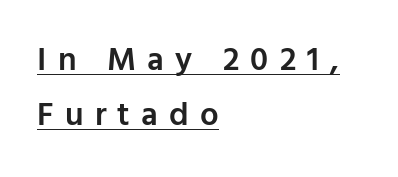
Q: Is the text bold? A: Semi-bold.
Q: Is the text italic (slanted)? A: No, it is upright.
Q: Is the typeface a serif or a sans-serif typeface? A: Sans-serif.
Q: Is the text underlined? A: Yes.
Q: How is the paragraph aligned? A: Left-aligned.
Q: Is the spacing between letters normal or unusually wide? A: Unusually wide.
Q: Is the spacing between lines tight, normal or loose? A: Normal.
Q: Width (condensed, normal, or wide)? A: Normal.
Q: Stroke contrast? A: Low.
Q: x-height? A: Medium.
Q: Monospaced? A: No.
